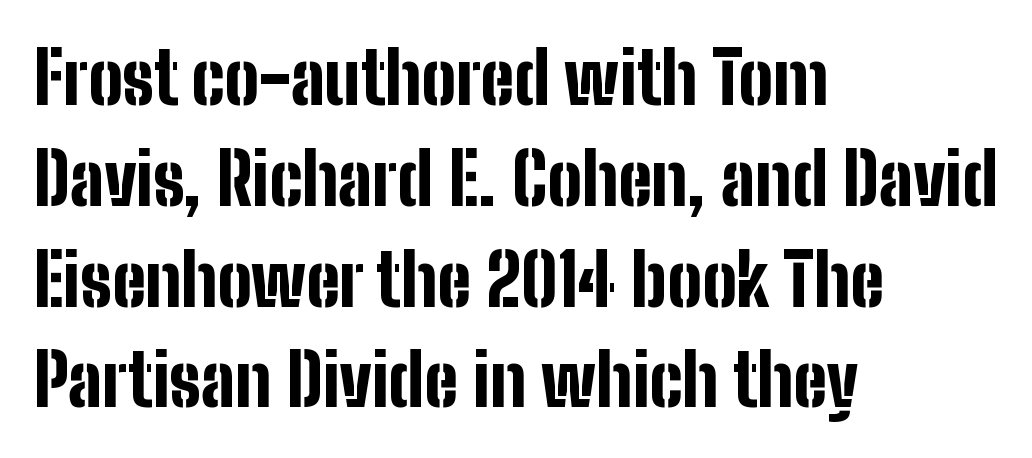
The passage shown is not underscored anywhere. Visually the block forms a straight wall on the left and a jagged coastline on the right. What stands out about the letter spacing? Nothing — it is the standard amount. This is sans-serif lettering, the kind often seen on screens and signage. This sample keeps an unexceptional amount of space between lines. On the weight axis this lands at bold, roughly 700.
